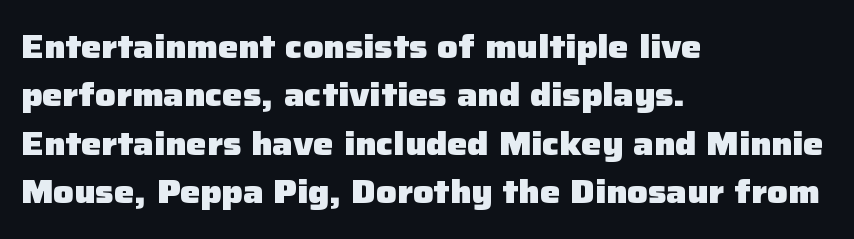
Q: Is the text bold? A: Yes.
Q: Is the text italic (slanted)? A: No, it is upright.
Q: Is the typeface a serif or a sans-serif typeface? A: Sans-serif.
Q: Is the text underlined? A: No.
Q: How is the paragraph aligned? A: Left-aligned.
Q: Is the spacing between letters normal or unusually wide? A: Normal.
Q: Is the spacing between lines tight, normal or loose? A: Normal.
Q: Width (condensed, normal, or wide)? A: Normal.
Q: Stroke contrast? A: Low.
Q: x-height? A: Medium.
Q: Monospaced? A: No.
